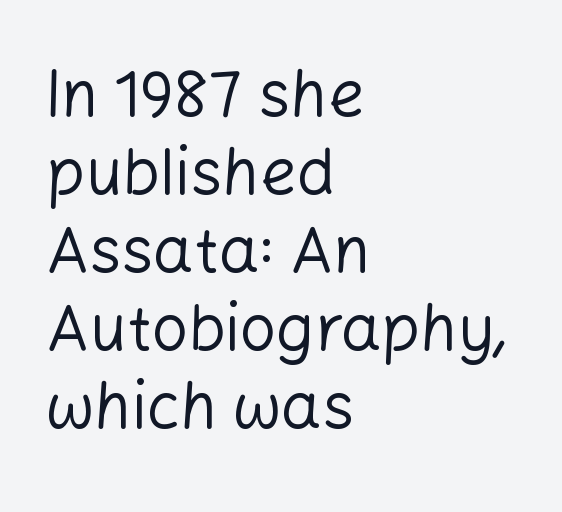
Q: Is the text bold? A: No.
Q: Is the text italic (slanted)? A: No, it is upright.
Q: Is the typeface a serif or a sans-serif typeface? A: Sans-serif.
Q: Is the text underlined? A: No.
Q: How is the paragraph aligned? A: Left-aligned.
Q: Is the spacing between letters normal or unusually wide? A: Normal.
Q: Width (condensed, normal, or wide)? A: Normal.
Q: Stroke contrast? A: Low.
Q: x-height? A: Medium.
Q: Monospaced? A: No.
